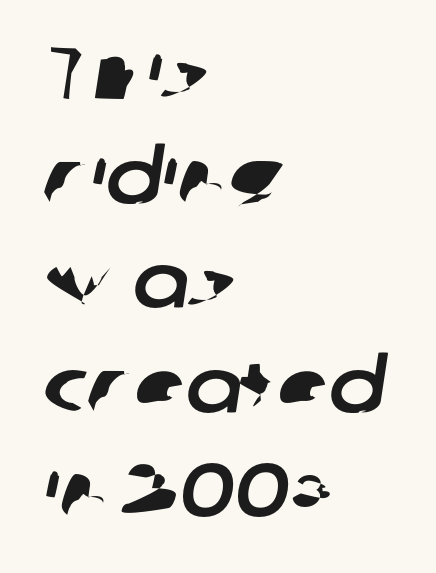
The image shows 75 px sans-serif type; set left-aligned, normal line spacing (1.39x), normal letter spacing, not underlined; low stroke contrast and a medium x-height.
